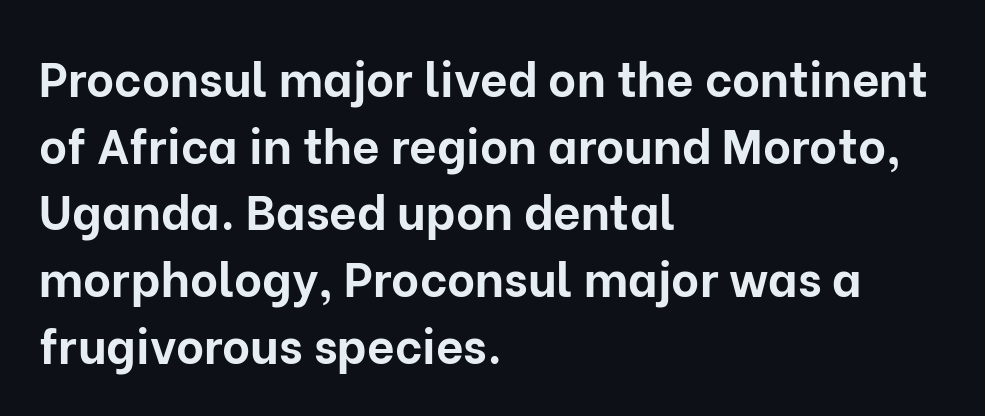
Q: Is the text bold? A: Yes.
Q: Is the text italic (slanted)? A: No, it is upright.
Q: Is the typeface a serif or a sans-serif typeface? A: Sans-serif.
Q: Is the text underlined? A: No.
Q: How is the paragraph aligned? A: Left-aligned.
Q: Is the spacing between letters normal or unusually wide? A: Normal.
Q: Is the spacing between lines tight, normal or loose? A: Normal.
Q: Width (condensed, normal, or wide)? A: Normal.
Q: Stroke contrast? A: Low.
Q: x-height? A: Medium.
Q: Monospaced? A: No.
